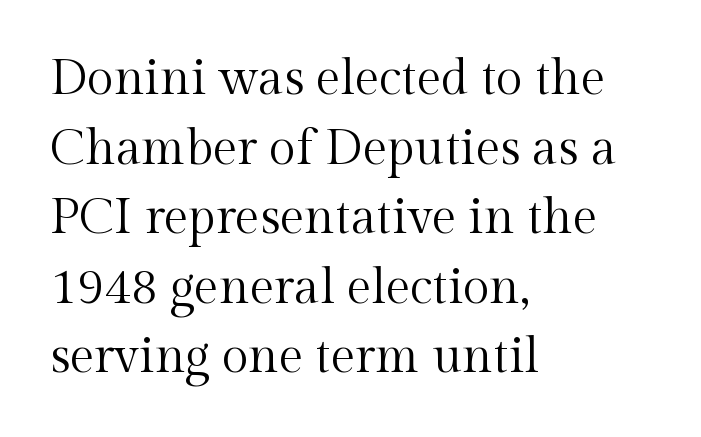
The image shows 49 px regular-weight serif type, upright; set left-aligned, normal line spacing (1.42x), normal letter spacing, not underlined; a medium x-height.
